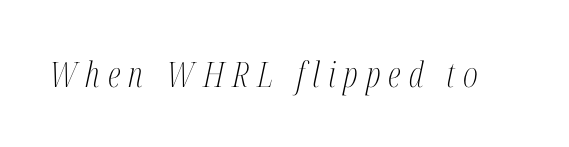
{"serif": "yes", "italic": "yes", "lean": "right", "slant_degrees": 12, "bold": "no", "weight": "light", "width": "condensed", "stroke_contrast": "medium", "x_height": "medium", "monospaced": "no", "underline": "no", "letter_spacing": "wide", "letter_spacing_em": 0.23, "glyph_px": 35}
